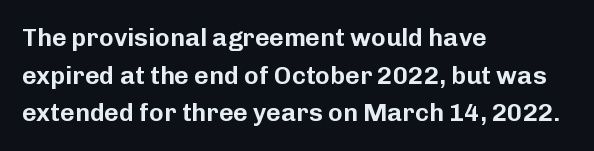
Q: Is the text italic (slanted)? A: No, it is upright.
Q: Is the text underlined? A: No.
Q: How is the paragraph aligned? A: Left-aligned.
Q: Is the spacing between letters normal or unusually wide? A: Normal.
Q: Is the spacing between lines tight, normal or loose? A: Normal.
